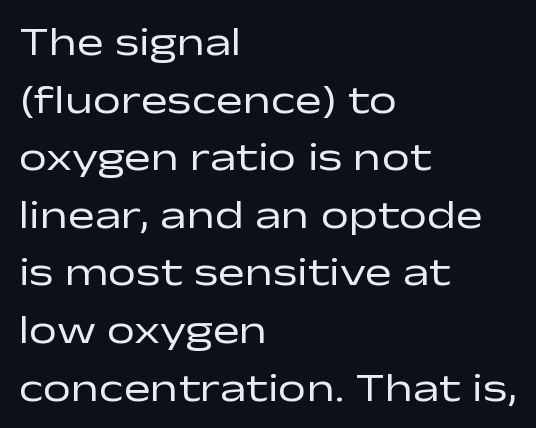
The image shows 40 px regular-weight, wide sans-serif type, upright; set left-aligned, normal line spacing (1.44x), normal letter spacing, not underlined; low stroke contrast and a medium x-height.
